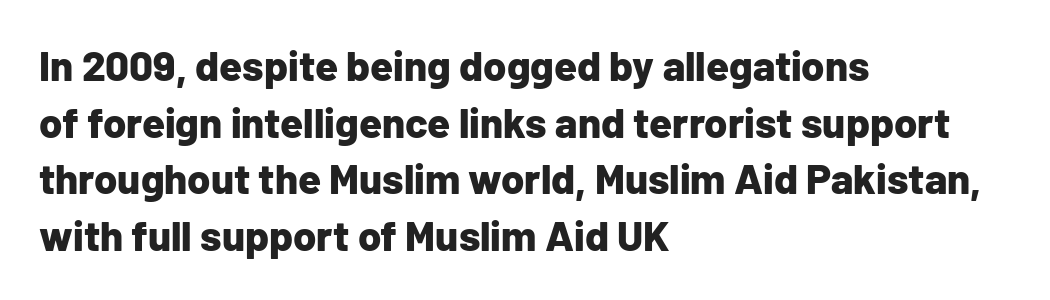
Q: Is the text bold? A: Yes.
Q: Is the text italic (slanted)? A: No, it is upright.
Q: Is the typeface a serif or a sans-serif typeface? A: Sans-serif.
Q: Is the text underlined? A: No.
Q: How is the paragraph aligned? A: Left-aligned.
Q: Is the spacing between letters normal or unusually wide? A: Normal.
Q: Is the spacing between lines tight, normal or loose? A: Normal.
Q: Width (condensed, normal, or wide)? A: Normal.
Q: Stroke contrast? A: Low.
Q: x-height? A: Medium.
Q: Monospaced? A: No.
